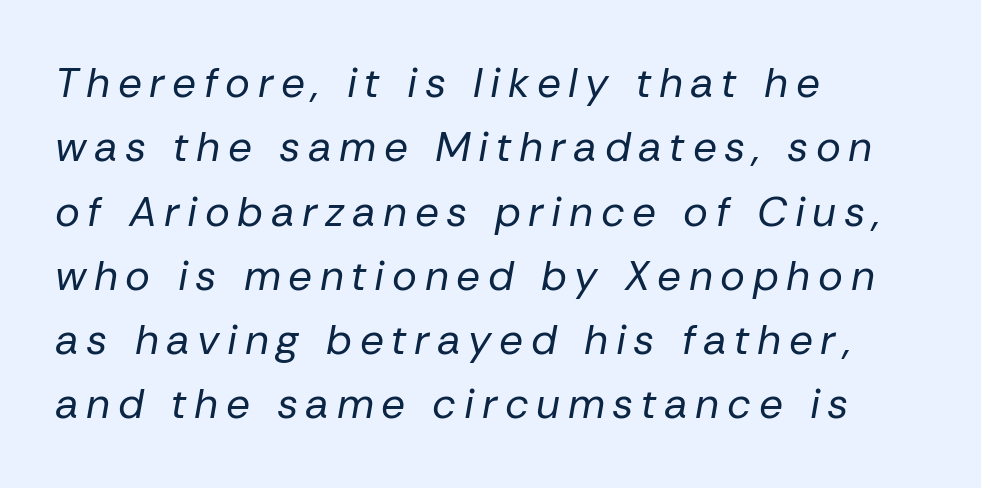
Line spacing here is normal. This rendering features lettering with no underline. The passage shown is typed in a proportional face where columns would drift. Typeset ragged right — the left edge is the straight one. The text carries the slant typical of an italic or oblique font. Is the stroke heavy? The answer is a plain regular-or-lighter.
